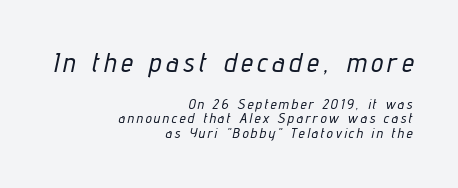
{"italic": "yes", "lean": "right", "slant_degrees": 12, "underline": "no", "align": "right", "line_spacing": "tight", "line_spacing_ratio": 1.02, "larger_block": "first", "size_ratio": 1.93, "glyph_px": 27}
